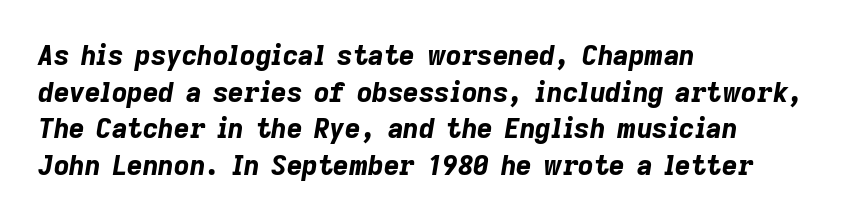
{"italic": "yes", "lean": "right", "slant_degrees": 9, "bold": "yes", "underline": "no", "align": "left", "line_spacing": "normal", "line_spacing_ratio": 1.36, "letter_spacing": "normal", "letter_spacing_em": 0.0, "glyph_px": 27}
